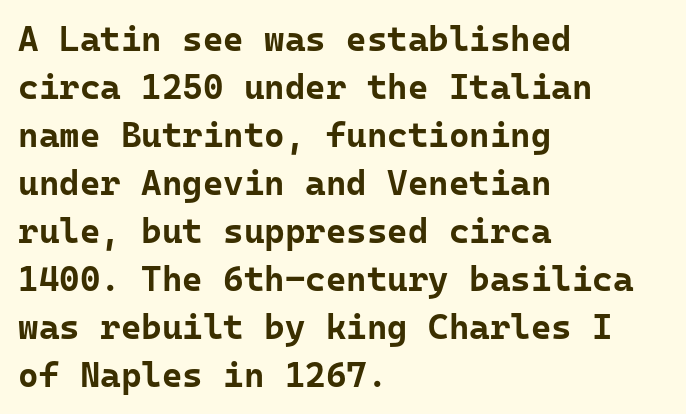
The ragged edge is on the right, which tells us the setting is flush left. Nope, not italic — everything's standing straight. Is there much room between lines? A standard amount, neither cramped nor airy. Underline: absent.
